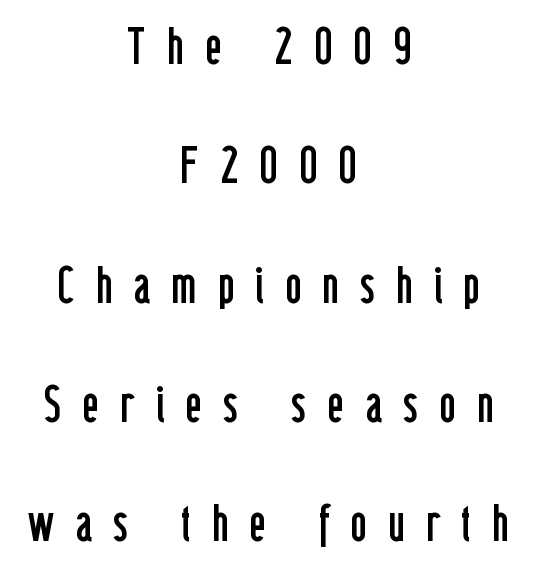
Horizontally, the lines are justified to the midpoint only. Caption: face not bold, strokes unweighted. The passage shown has open, widely tracked lettering throughout. I'd call this a sans setting — the letters go barefoot. Do the characters align in a grid? No, the font is proportional.
